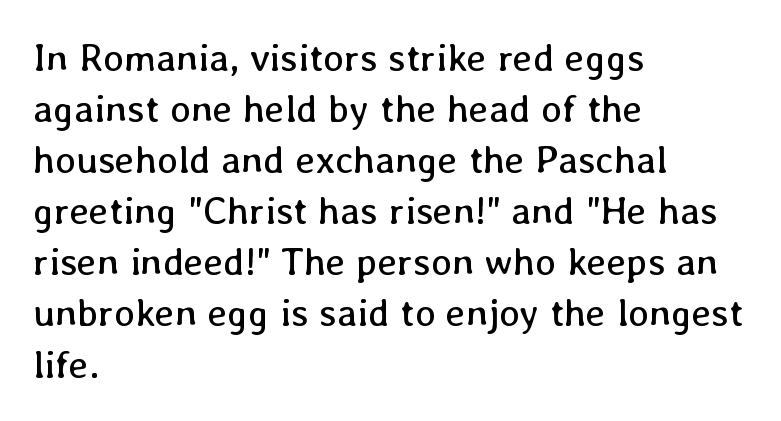
The image shows 39 px regular-weight type, upright; set left-aligned, normal line spacing (1.31x), normal letter spacing, not underlined; low stroke contrast and a medium x-height.
